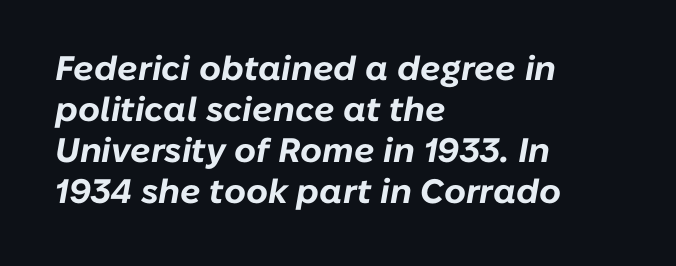
{"italic": "yes", "lean": "right", "slant_degrees": 10, "bold": "yes", "weight": "bold", "width": "normal", "stroke_contrast": "low", "x_height": "medium", "monospaced": "no", "underline": "no", "align": "left", "line_spacing_ratio": 1.21, "letter_spacing": "normal", "letter_spacing_em": 0.0, "glyph_px": 34}
